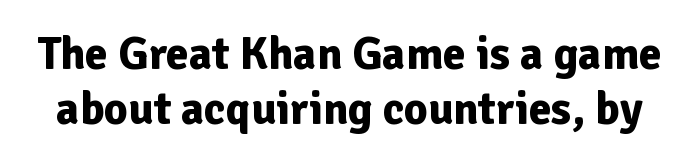
The image shows 46 px bold sans-serif type, upright; set line spacing 1.19x, normal letter spacing, not underlined; low stroke contrast and a medium x-height.
